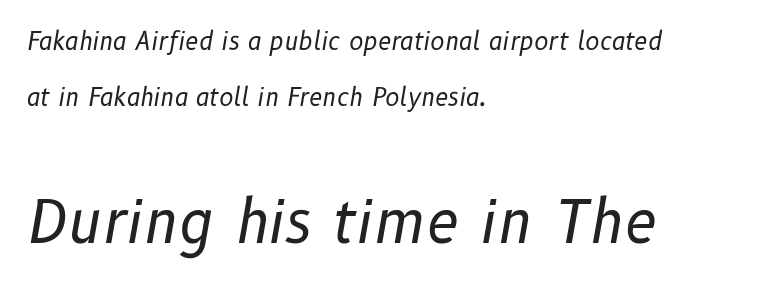
{"italic": "yes", "lean": "right", "slant_degrees": 10, "bold": "no", "weight": "regular", "width": "normal", "stroke_contrast": "low", "x_height": "medium", "monospaced": "no", "underline": "no", "align": "left", "line_spacing": "loose", "line_spacing_ratio": 2.35, "letter_spacing": "normal", "letter_spacing_em": 0.0, "larger_block": "second", "size_ratio": 2.46, "glyph_px": 59}
